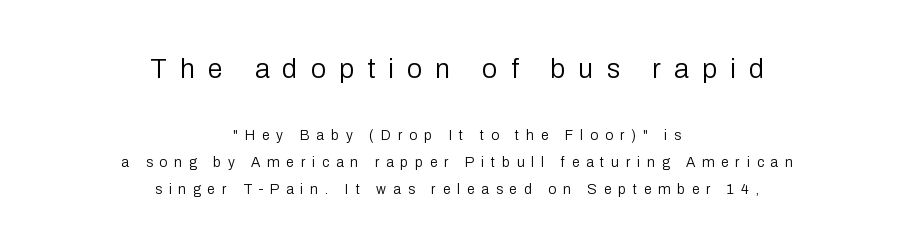
The image shows 27 px text type, upright; set centered, loose line spacing (1.92x), unusually wide letter spacing (+0.49 em), not underlined; the first (top) block is 1.93x larger.
